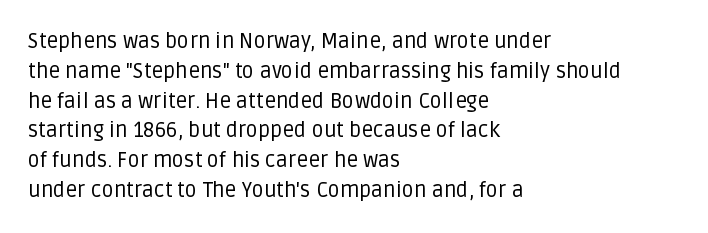
The image shows 21 px text type, upright; set left-aligned, normal line spacing (1.42x), normal letter spacing, not underlined.
